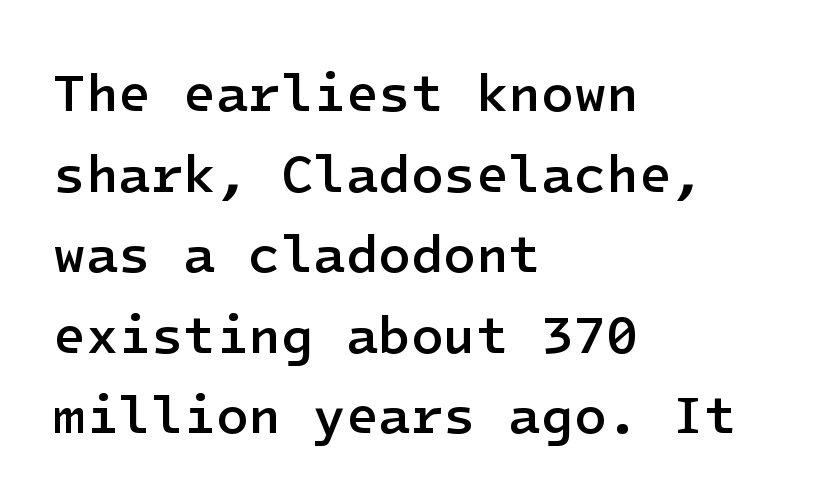
Q: Is the text bold? A: Semi-bold.
Q: Is the text italic (slanted)? A: No, it is upright.
Q: Is the typeface a serif or a sans-serif typeface? A: Sans-serif.
Q: Is the text underlined? A: No.
Q: How is the paragraph aligned? A: Left-aligned.
Q: Is the spacing between letters normal or unusually wide? A: Normal.
Q: Is the spacing between lines tight, normal or loose? A: Normal.
Q: Width (condensed, normal, or wide)? A: Normal.
Q: Stroke contrast? A: Low.
Q: x-height? A: Medium.
